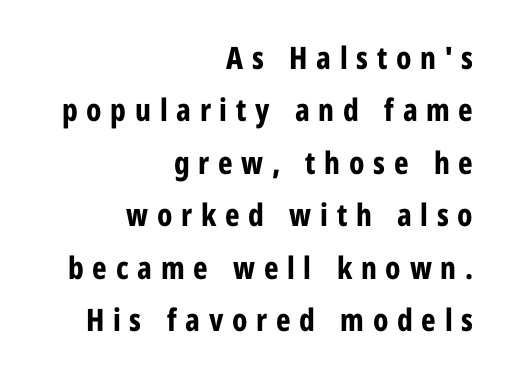
The image shows 31 px bold, condensed sans-serif type, upright; set right-aligned, normal line spacing (1.69x), unusually wide letter spacing (+0.28 em), not underlined; low stroke contrast and a medium x-height.
